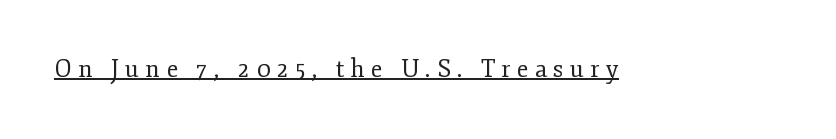
A typesetter would call this heavily tracked-out type. Nope, not italic — everything's standing straight. Emphasis is given by a line drawn under the lettering. On a weight scale, this lands at 450 or below.
